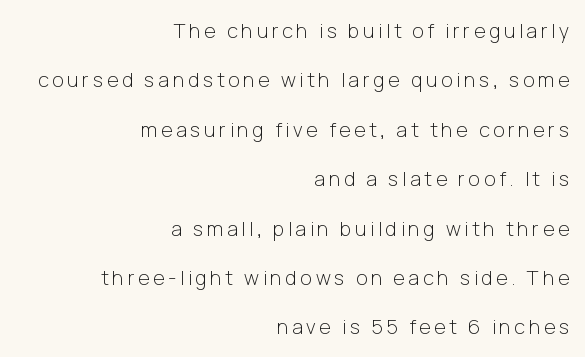
The image shows 20 px text type, upright; set right-aligned, loose line spacing (2.47x), not underlined.
